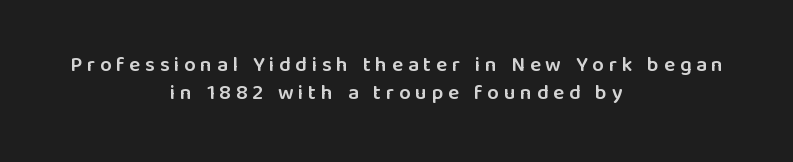
Q: Is the text bold? A: Semi-bold.
Q: Is the text italic (slanted)? A: No, it is upright.
Q: Is the text underlined? A: No.
Q: How is the paragraph aligned? A: Centered.
Q: Is the spacing between letters normal or unusually wide? A: Unusually wide.
Q: Is the spacing between lines tight, normal or loose? A: Normal.
